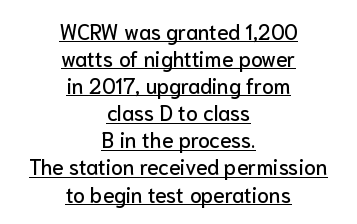
{"italic": "no", "underline": "yes", "align": "center", "line_spacing": "normal", "line_spacing_ratio": 1.29, "letter_spacing": "normal", "letter_spacing_em": 0.0, "glyph_px": 21}
